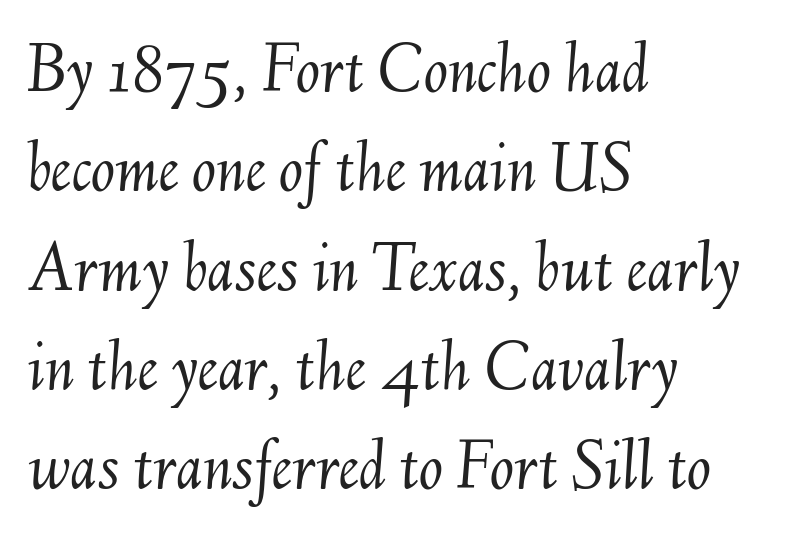
{"italic": "yes", "lean": "right", "slant_degrees": 6, "bold": "no", "weight": "light", "width": "normal", "stroke_contrast": "medium", "x_height": "small", "monospaced": "no", "underline": "no", "align": "left", "line_spacing": "normal", "line_spacing_ratio": 1.38, "letter_spacing": "normal", "letter_spacing_em": 0.0, "glyph_px": 72}
